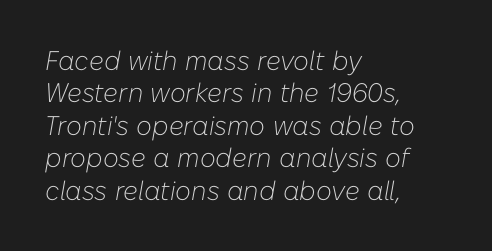
{"italic": "yes", "lean": "right", "slant_degrees": 10, "bold": "no", "underline": "no", "align": "left", "line_spacing_ratio": 1.2, "letter_spacing": "normal", "letter_spacing_em": 0.0, "glyph_px": 27}
